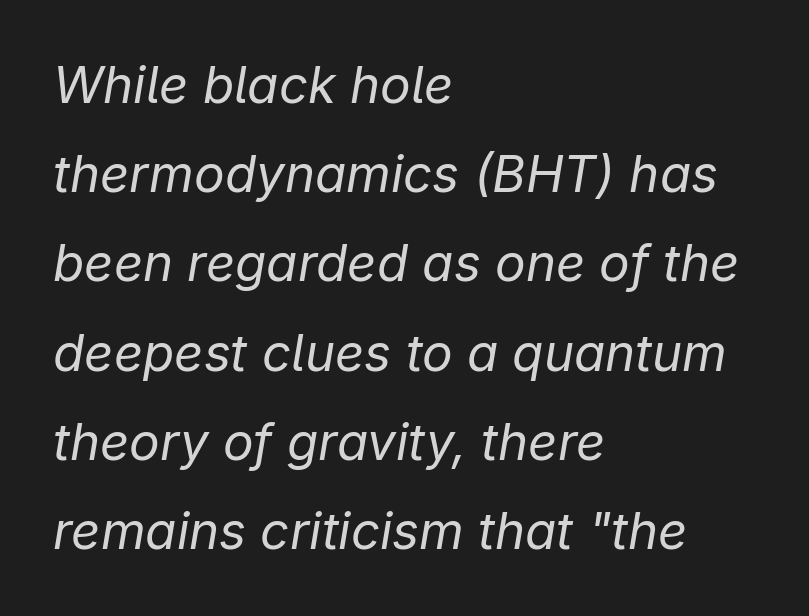
{"italic": "yes", "lean": "right", "slant_degrees": 9, "bold": "no", "weight": "regular", "width": "normal", "stroke_contrast": "low", "x_height": "medium", "monospaced": "no", "underline": "no", "align": "left", "line_spacing_ratio": 1.75, "letter_spacing": "normal", "letter_spacing_em": 0.0, "glyph_px": 51}
